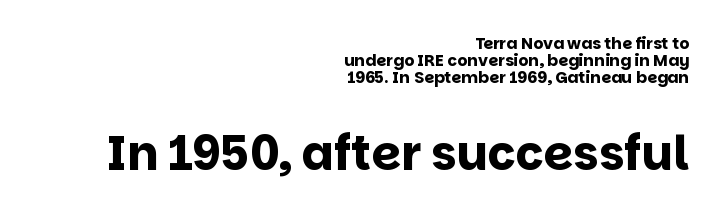
{"serif": "no", "italic": "no", "bold": "yes", "weight": "bold", "width": "normal", "stroke_contrast": "low", "x_height": "large", "monospaced": "no", "underline": "no", "align": "right", "line_spacing": "tight", "line_spacing_ratio": 1.06, "letter_spacing": "normal", "letter_spacing_em": 0.0, "larger_block": "second", "size_ratio": 2.94, "glyph_px": 47}
